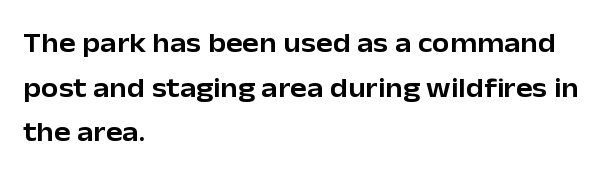
The image shows 28 px sans-serif type, upright; set left-aligned, normal line spacing (1.59x), normal letter spacing, not underlined; low stroke contrast and a medium x-height.
